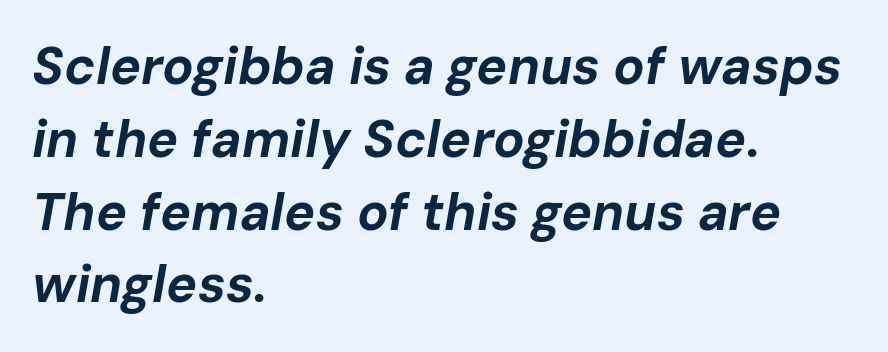
The letters advance in unequal steps, a hallmark of proportional type. There's an unmistakable incline to the writing here. The line texture is even and compact thanks to regular tracking. Notice how thick the strokes are: this is what a full bold looks like. Notice how the passage keeps a crisp vertical edge on the left only.
